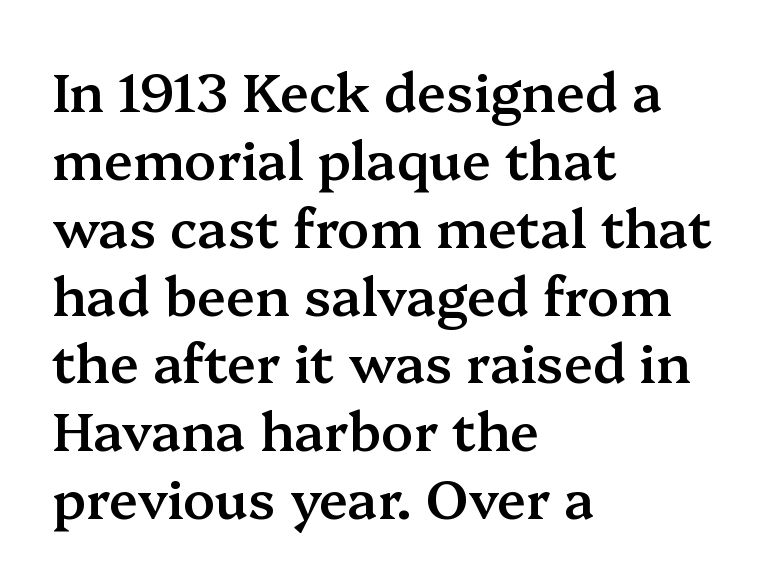
{"serif": "yes", "italic": "no", "bold": "semi", "weight": "semibold", "width": "normal", "stroke_contrast": "medium", "x_height": "medium", "monospaced": "no", "underline": "no", "align": "left", "line_spacing": "normal", "line_spacing_ratio": 1.28, "letter_spacing": "normal", "letter_spacing_em": 0.0, "glyph_px": 53}
